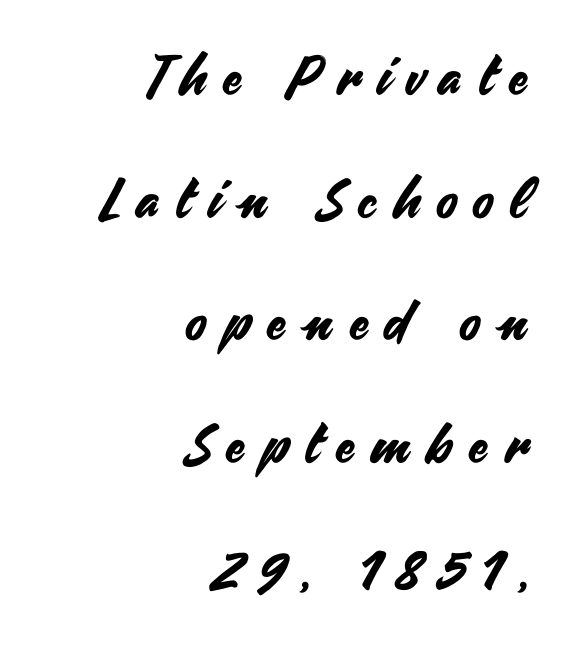
Q: Is the text italic (slanted)? A: Yes.
Q: Is the typeface a serif or a sans-serif typeface? A: Sans-serif.
Q: Is the text underlined? A: No.
Q: How is the paragraph aligned? A: Right-aligned.
Q: Is the spacing between letters normal or unusually wide? A: Unusually wide.
Q: Is the spacing between lines tight, normal or loose? A: Loose.
Q: Width (condensed, normal, or wide)? A: Normal.
Q: Stroke contrast? A: Medium.
Q: x-height? A: Small.
Q: Monospaced? A: No.
